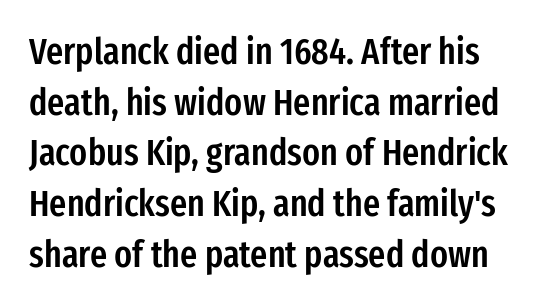
The image shows 37 px semibold, condensed sans-serif type, upright; set normal line spacing (1.37x), normal letter spacing, not underlined; low stroke contrast and a medium x-height.
